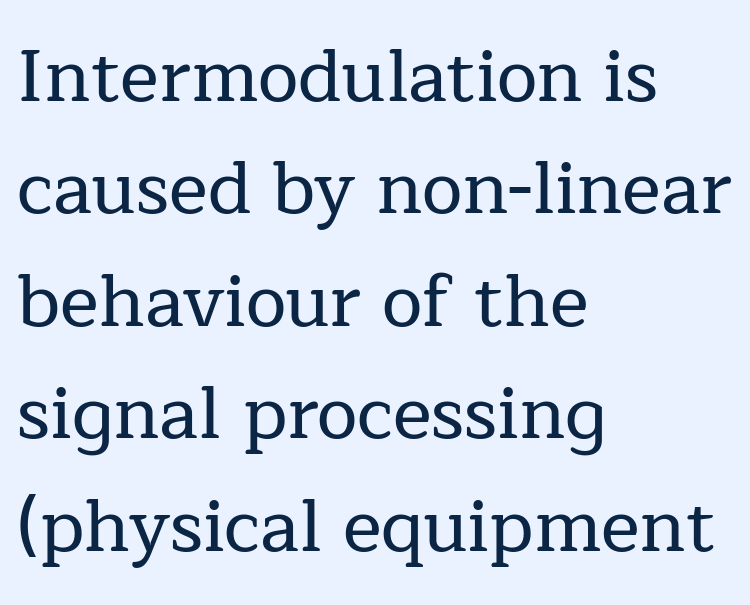
The image shows 73 px serif type, upright; set left-aligned, normal line spacing (1.54x), normal letter spacing, not underlined; low stroke contrast and a medium x-height.
